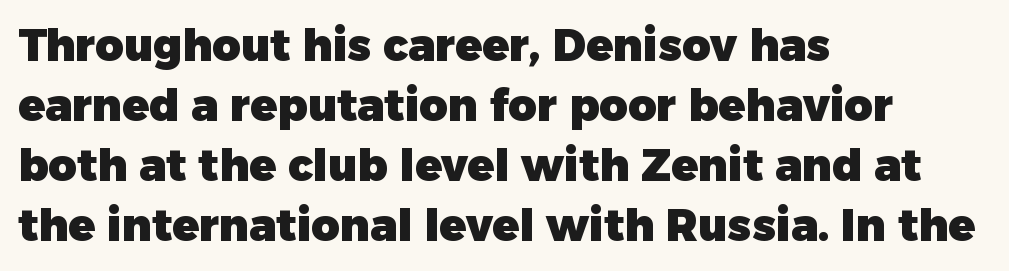
The face used here is proportionally spaced, like ordinary book or web type. The string is rendered with underlining switched off. The font's upright variant was chosen for this text. Horizontal alignment here is leftward, the default for most running prose. Plenty of ink on the page — the face is bold. Words appear dense and cohesive because spacing is normal.
